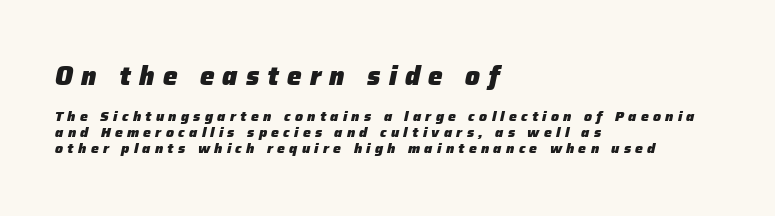
Rendered with sloped, italic letterforms. The line-height multiplier appears low, near solid setting. Check under the words: just untouched page. Top chunk: large. Bottom chunk: small.
